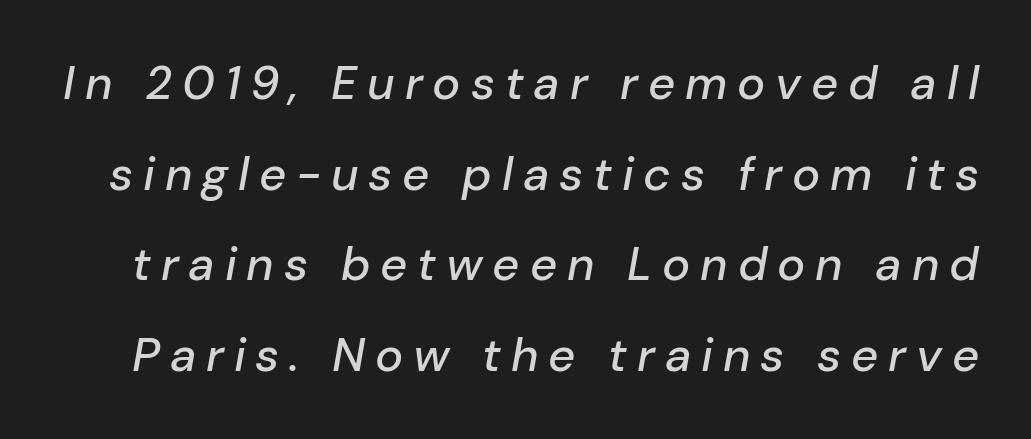
Honestly, there is no underline to notice here at all. Characters follow at a spacing far wider than the type designer built in. The rendering uses natural spacing where letterforms have individual widths. Italic? Definitely — the glyphs are oblique. A great deal of white space separates one row of letters from the next.
